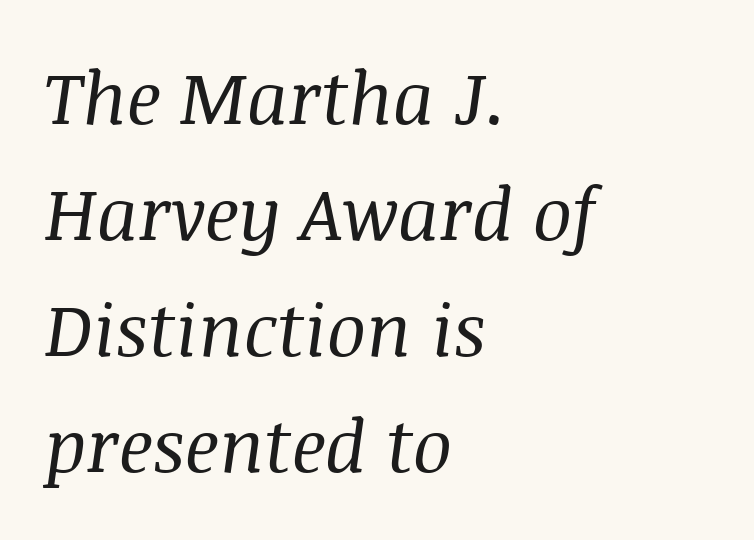
The typesetting does not lean heavy: it is not bold. Check where the strokes stop: tiny serifs finish them off. Honestly, the letter spacing is just normal — you wouldn't notice it. The font's italic variant was chosen for this text. Where is the straight margin? On the left.
